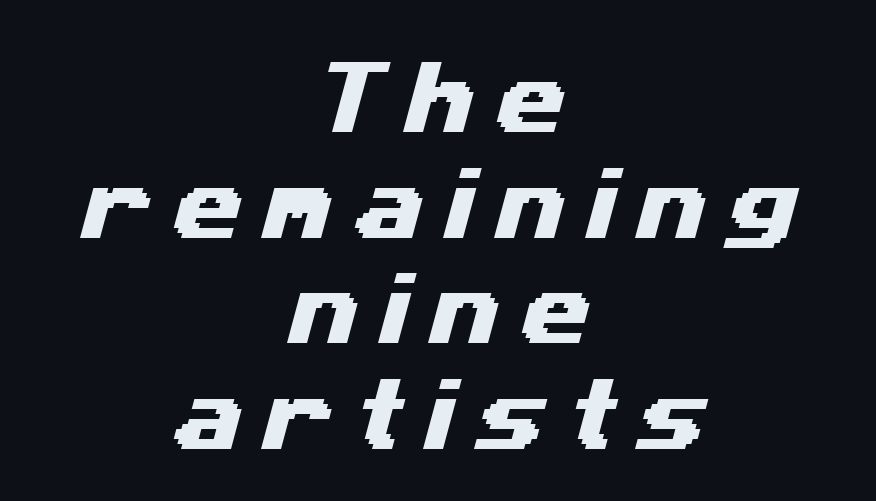
Q: Is the typeface a serif or a sans-serif typeface? A: Sans-serif.
Q: Is the text underlined? A: No.
Q: How is the paragraph aligned? A: Centered.
Q: Is the spacing between letters normal or unusually wide? A: Unusually wide.
Q: Is the spacing between lines tight, normal or loose? A: Normal.
Q: Width (condensed, normal, or wide)? A: Wide.
Q: Stroke contrast? A: Medium.
Q: x-height? A: Medium.
Q: Monospaced? A: No.
